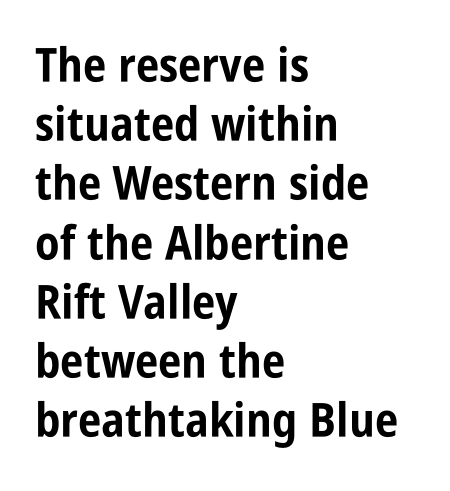
{"serif": "no", "italic": "no", "bold": "yes", "weight": "bold", "width": "condensed", "stroke_contrast": "low", "x_height": "large", "monospaced": "no", "underline": "no", "align": "left", "line_spacing": "normal", "line_spacing_ratio": 1.26, "letter_spacing": "normal", "letter_spacing_em": 0.0, "glyph_px": 47}
